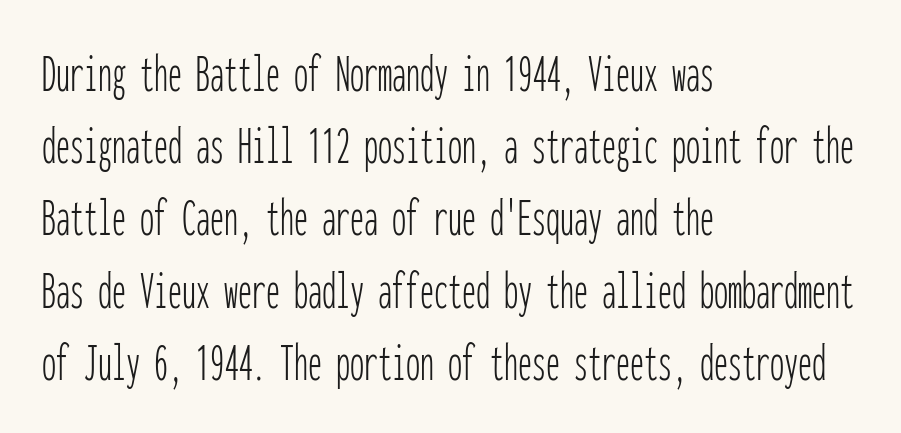
{"serif": "no", "italic": "no", "bold": "no", "weight": "thin", "width": "condensed", "stroke_contrast": "low", "x_height": "medium", "monospaced": "yes", "underline": "no", "align": "left", "line_spacing": "normal", "line_spacing_ratio": 1.29, "letter_spacing": "normal", "letter_spacing_em": 0.0, "glyph_px": 56}
